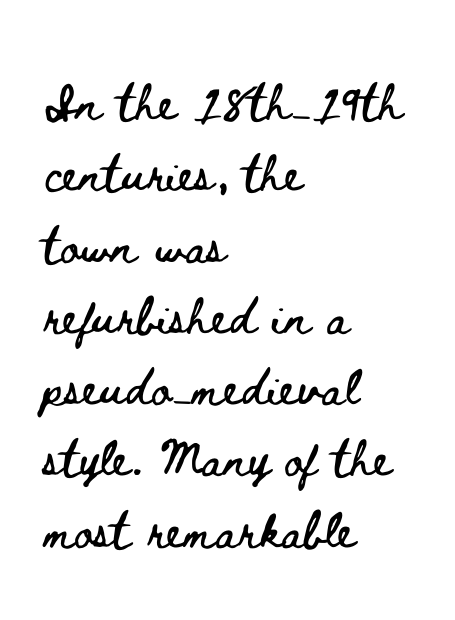
The image shows 46 px wide type; set left-aligned, normal line spacing (1.55x), normal letter spacing, not underlined; low stroke contrast and a small x-height.
